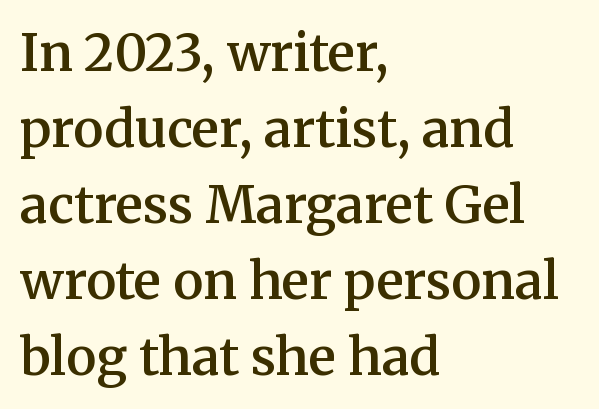
{"serif": "yes", "italic": "no", "bold": "semi", "weight": "semibold", "width": "normal", "stroke_contrast": "medium", "x_height": "medium", "monospaced": "no", "underline": "no", "align": "left", "line_spacing": "normal", "line_spacing_ratio": 1.49, "letter_spacing": "normal", "letter_spacing_em": 0.0, "glyph_px": 51}
